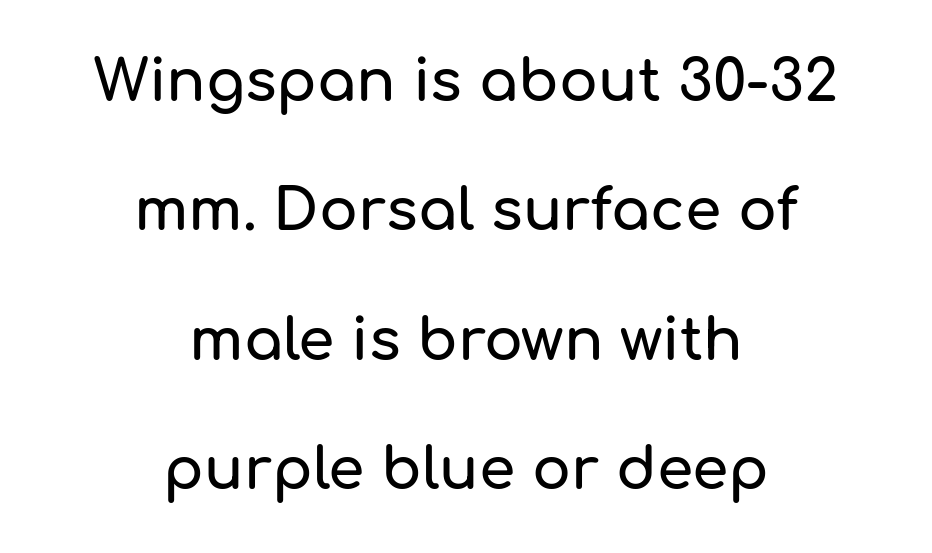
Q: Is the text italic (slanted)? A: No, it is upright.
Q: Is the typeface a serif or a sans-serif typeface? A: Sans-serif.
Q: Is the text underlined? A: No.
Q: How is the paragraph aligned? A: Centered.
Q: Is the spacing between letters normal or unusually wide? A: Normal.
Q: Is the spacing between lines tight, normal or loose? A: Loose.
Q: Width (condensed, normal, or wide)? A: Normal.
Q: Stroke contrast? A: Low.
Q: x-height? A: Medium.
Q: Monospaced? A: No.
